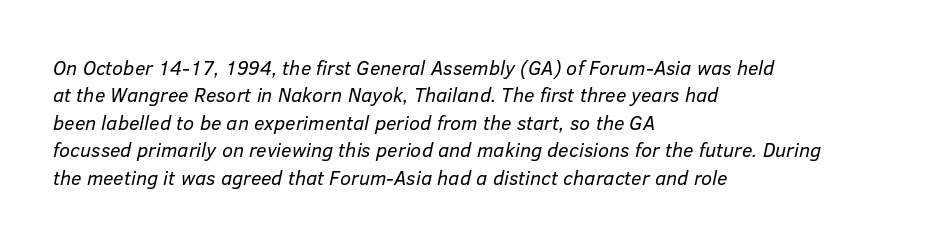
The image shows 20 px text type, italic (leaning right); set left-aligned, normal line spacing (1.37x), normal letter spacing, not underlined.
